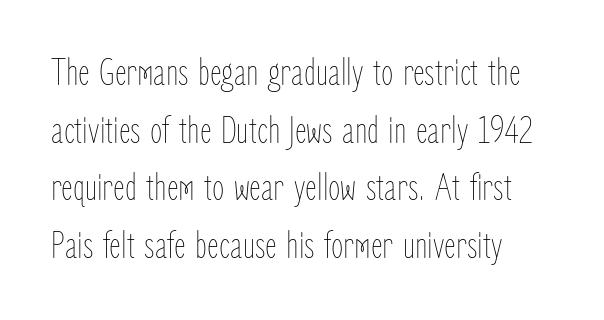
The image shows 40 px thin, condensed type, upright; set left-aligned, normal line spacing (1.44x), normal letter spacing, not underlined; low stroke contrast and a medium x-height.
